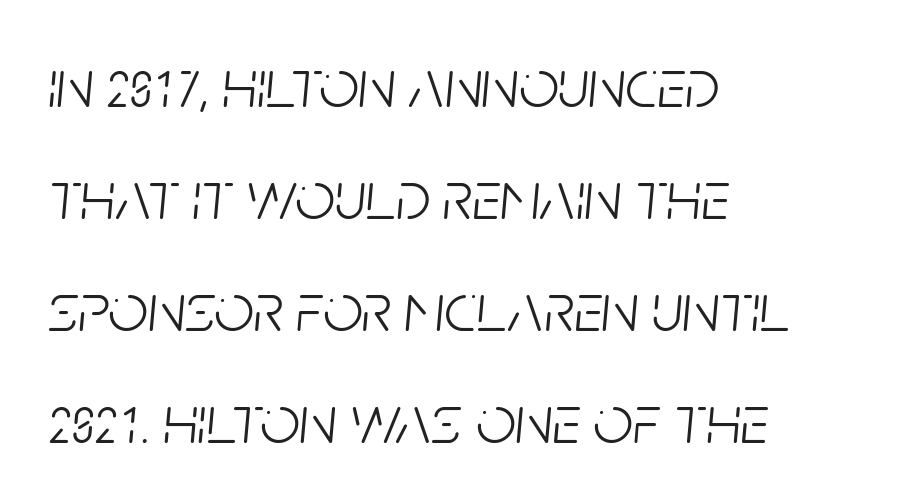
Q: Is the text bold? A: No.
Q: Is the text italic (slanted)? A: Yes, it leans right by about 5 degrees.
Q: Is the text underlined? A: No.
Q: How is the paragraph aligned? A: Left-aligned.
Q: Is the spacing between letters normal or unusually wide? A: Normal.
Q: Is the spacing between lines tight, normal or loose? A: Normal.
Q: Width (condensed, normal, or wide)? A: Condensed.
Q: Stroke contrast? A: Low.
Q: x-height? A: Large.
Q: Monospaced? A: No.
